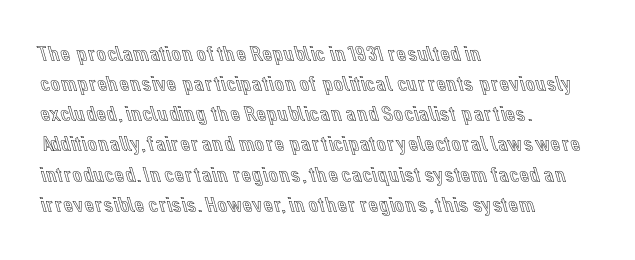
Q: Is the text italic (slanted)? A: Yes.
Q: Is the text underlined? A: No.
Q: How is the paragraph aligned? A: Left-aligned.
Q: Is the spacing between letters normal or unusually wide? A: Normal.
Q: Is the spacing between lines tight, normal or loose? A: Normal.
